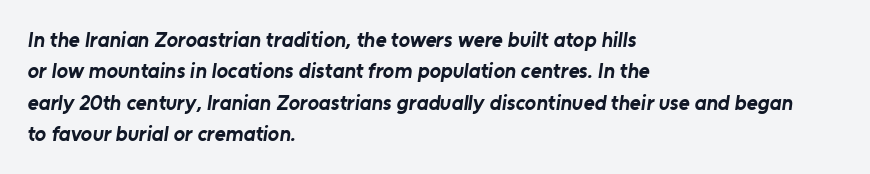
The image shows 21 px bold type; set left-aligned, normal line spacing (1.49x), normal letter spacing, not underlined.
